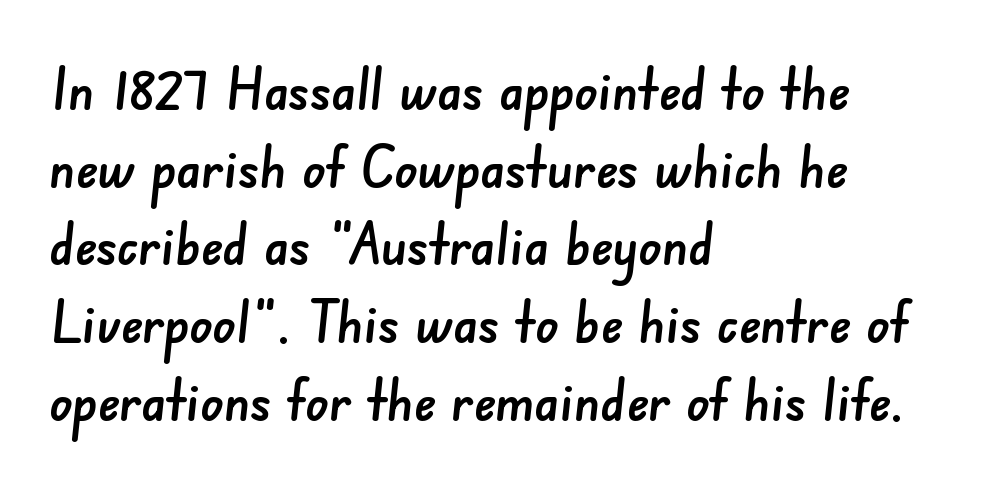
{"serif": "no", "width": "normal", "stroke_contrast": "low", "x_height": "small", "monospaced": "no", "underline": "no", "align": "left", "line_spacing": "normal", "line_spacing_ratio": 1.34, "letter_spacing": "normal", "letter_spacing_em": 0.0, "glyph_px": 58}
